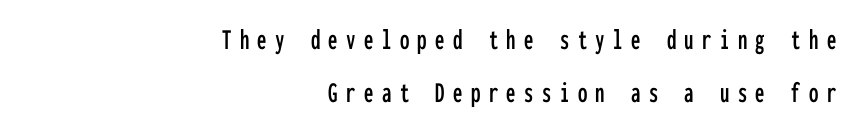
Q: Is the text italic (slanted)? A: No, it is upright.
Q: Is the typeface a serif or a sans-serif typeface? A: Sans-serif.
Q: Is the text underlined? A: No.
Q: How is the paragraph aligned? A: Right-aligned.
Q: Is the spacing between letters normal or unusually wide? A: Unusually wide.
Q: Width (condensed, normal, or wide)? A: Condensed.
Q: Stroke contrast? A: Low.
Q: x-height? A: Medium.
Q: Monospaced? A: Yes.
